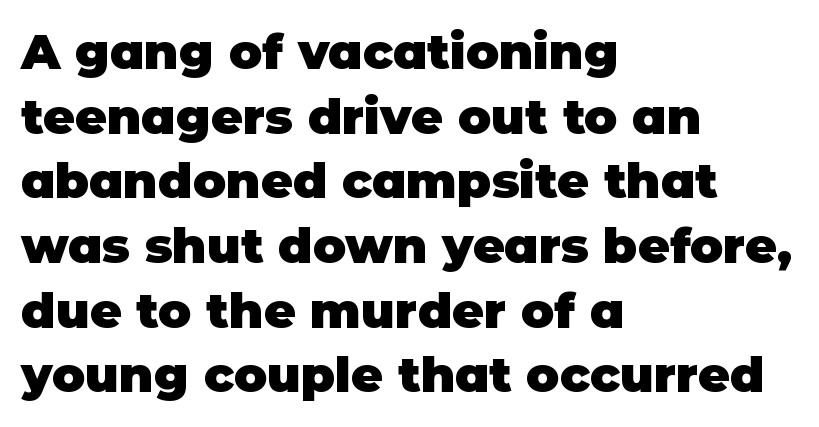
Q: Is the text bold? A: Yes.
Q: Is the text italic (slanted)? A: No, it is upright.
Q: Is the typeface a serif or a sans-serif typeface? A: Sans-serif.
Q: Is the text underlined? A: No.
Q: How is the paragraph aligned? A: Left-aligned.
Q: Is the spacing between letters normal or unusually wide? A: Normal.
Q: Is the spacing between lines tight, normal or loose? A: Normal.
Q: Width (condensed, normal, or wide)? A: Normal.
Q: Stroke contrast? A: Low.
Q: x-height? A: Large.
Q: Monospaced? A: No.
